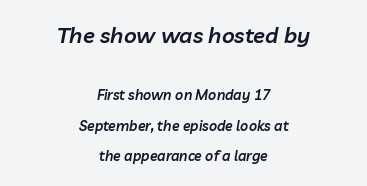
{"italic": "yes", "lean": "right", "slant_degrees": 10, "bold": "semi", "underline": "no", "align": "center", "line_spacing": "loose", "line_spacing_ratio": 2.17, "letter_spacing": "normal", "letter_spacing_em": 0.0, "larger_block": "first", "size_ratio": 1.57, "glyph_px": 22}
